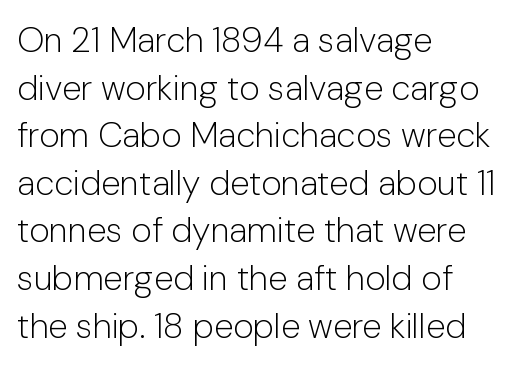
The image shows 35 px light sans-serif type, upright; set left-aligned, normal line spacing (1.36x), normal letter spacing, not underlined; low stroke contrast and a medium x-height.
